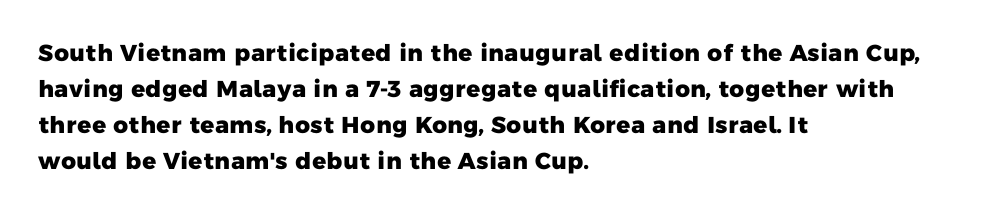
{"bold": "yes", "underline": "no", "align": "left", "line_spacing": "normal", "line_spacing_ratio": 1.56, "letter_spacing": "normal", "letter_spacing_em": 0.0, "glyph_px": 23}
